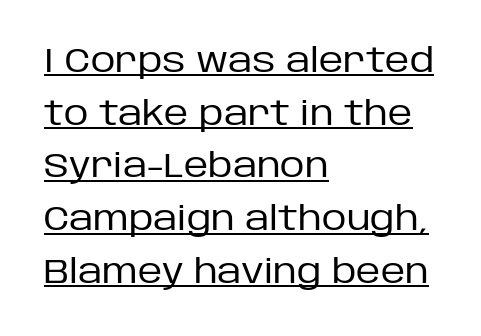
The image shows 34 px regular-weight sans-serif type, upright; set left-aligned, normal line spacing (1.55x), normal letter spacing, underlined; low stroke contrast and a large x-height.
